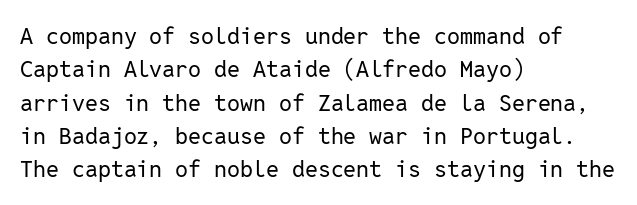
{"italic": "no", "bold": "no", "underline": "no", "align": "left", "line_spacing": "normal", "line_spacing_ratio": 1.45, "letter_spacing": "normal", "letter_spacing_em": 0.0, "glyph_px": 23}
